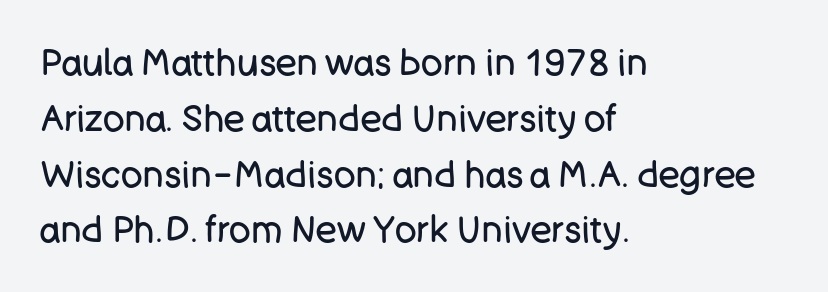
{"serif": "no", "italic": "no", "bold": "no", "weight": "regular", "width": "normal", "stroke_contrast": "low", "x_height": "large", "monospaced": "no", "underline": "no", "align": "left", "line_spacing": "normal", "line_spacing_ratio": 1.55, "letter_spacing": "normal", "letter_spacing_em": 0.0, "glyph_px": 36}
